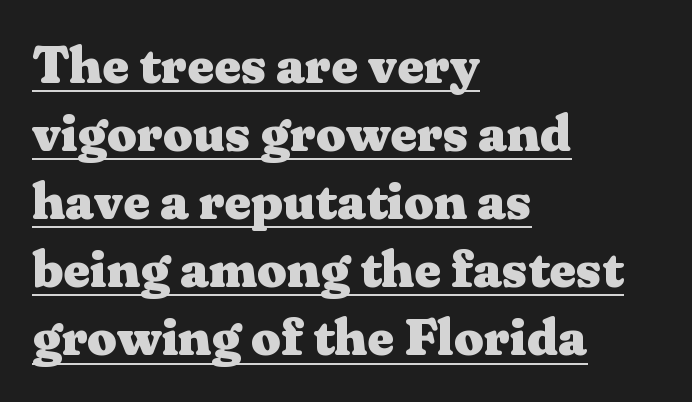
{"serif": "yes", "italic": "no", "bold": "yes", "weight": "heavy", "width": "wide", "stroke_contrast": "medium", "x_height": "medium", "monospaced": "no", "underline": "yes", "align": "left", "line_spacing": "normal", "line_spacing_ratio": 1.31, "letter_spacing": "normal", "letter_spacing_em": 0.0, "glyph_px": 52}
